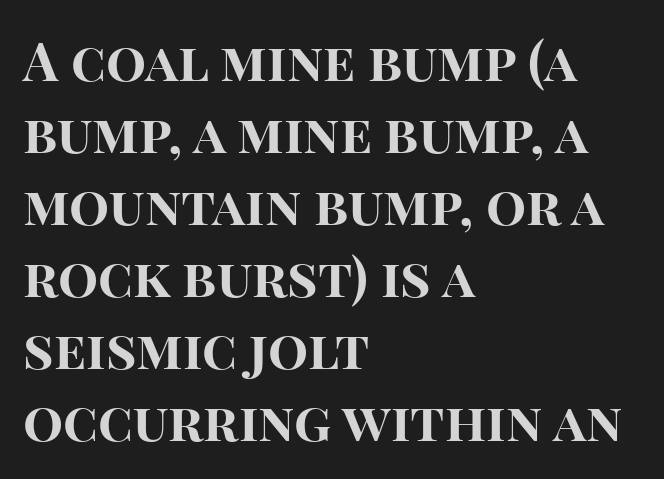
Q: Is the text bold? A: Yes.
Q: Is the text italic (slanted)? A: No, it is upright.
Q: Is the typeface a serif or a sans-serif typeface? A: Sans-serif.
Q: Is the text underlined? A: No.
Q: How is the paragraph aligned? A: Left-aligned.
Q: Is the spacing between letters normal or unusually wide? A: Normal.
Q: Is the spacing between lines tight, normal or loose? A: Normal.
Q: Width (condensed, normal, or wide)? A: Normal.
Q: Stroke contrast? A: High.
Q: x-height? A: Large.
Q: Monospaced? A: No.
